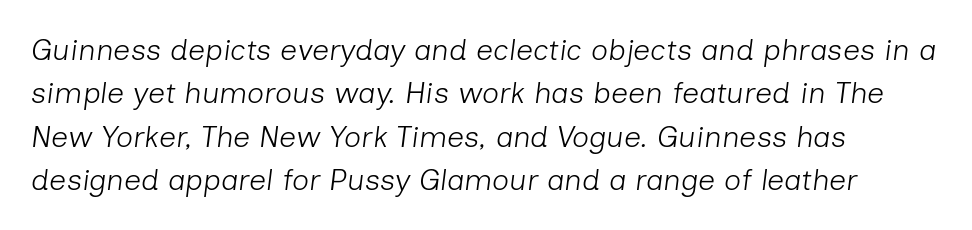
{"italic": "yes", "lean": "right", "slant_degrees": 7, "bold": "no", "weight": "light", "width": "normal", "stroke_contrast": "low", "x_height": "medium", "monospaced": "no", "underline": "no", "align": "left", "line_spacing": "normal", "line_spacing_ratio": 1.45, "letter_spacing": "normal", "letter_spacing_em": 0.0, "glyph_px": 30}
